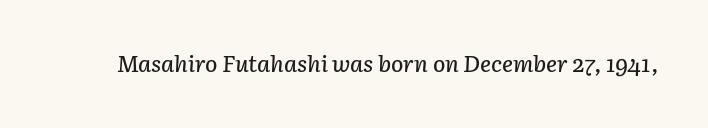
The image shows 23 px text type, italic (leaning right); set normal letter spacing, not underlined.
